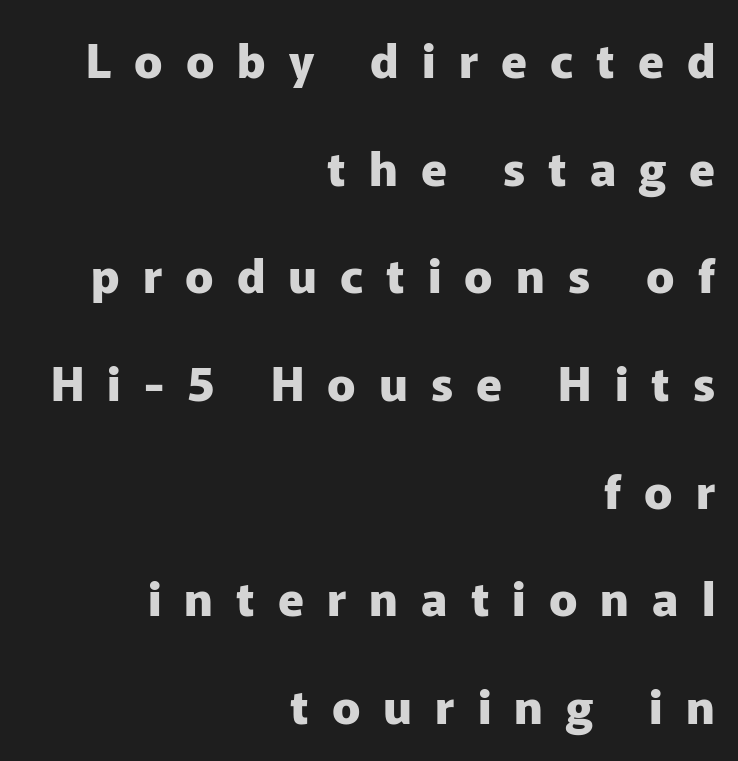
The gap between lines stays unmarked. Quick note: interline space is abundant. The line texture is sparse and dotted thanks to wide tracking. The font is running at its bold setting. Compared with a flush-left layout, this one pins lines to the opposite, right side.
